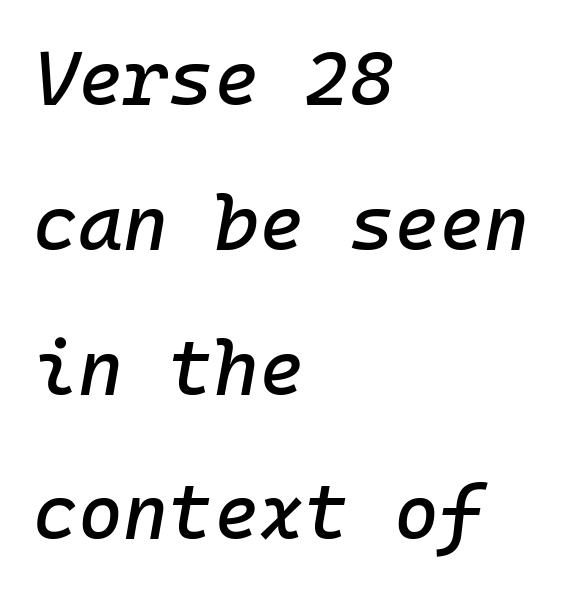
Q: Is the text italic (slanted)? A: Yes, it leans right by about 10 degrees.
Q: Is the text underlined? A: No.
Q: How is the paragraph aligned? A: Left-aligned.
Q: Is the spacing between letters normal or unusually wide? A: Normal.
Q: Width (condensed, normal, or wide)? A: Normal.
Q: Stroke contrast? A: Low.
Q: x-height? A: Medium.
Q: Monospaced? A: Yes.
